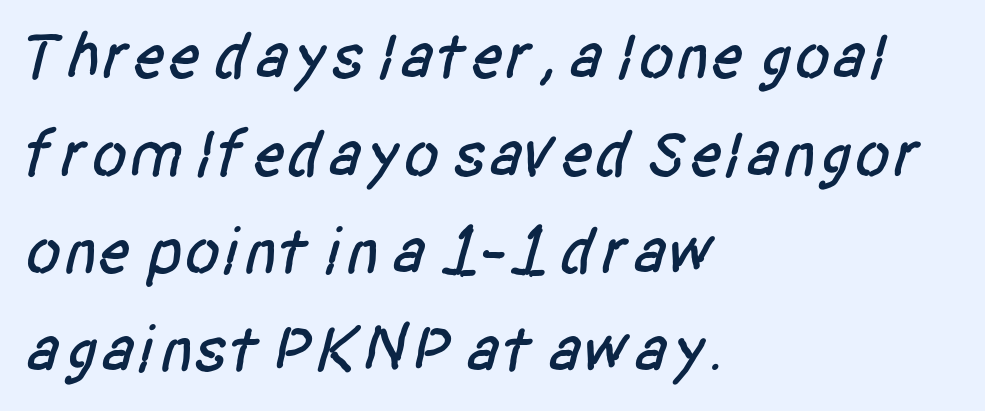
The image shows 66 px condensed sans-serif type; set left-aligned, normal line spacing (1.48x), normal letter spacing, not underlined; low stroke contrast and a large x-height.
